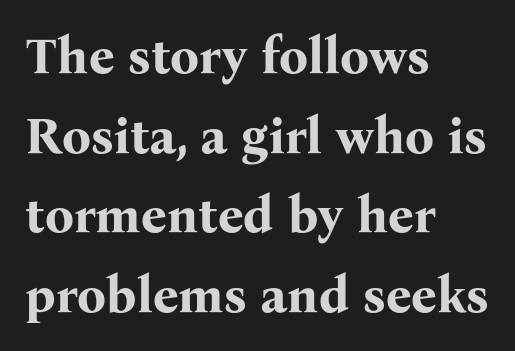
{"serif": "yes", "italic": "no", "bold": "yes", "weight": "bold", "width": "normal", "stroke_contrast": "medium", "x_height": "medium", "monospaced": "no", "underline": "no", "align": "left", "line_spacing": "normal", "line_spacing_ratio": 1.56, "letter_spacing": "normal", "letter_spacing_em": 0.0, "glyph_px": 51}
